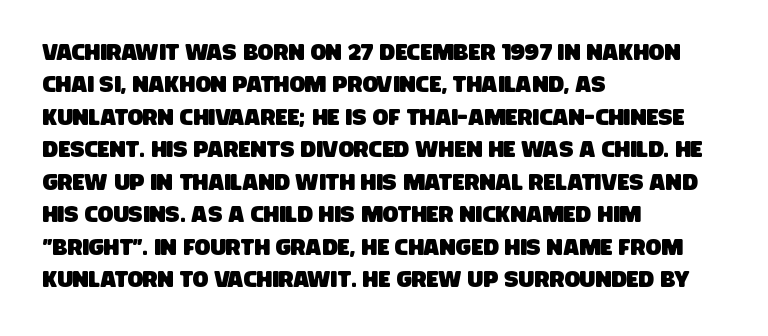
The image shows 23 px text type; set left-aligned, normal line spacing (1.41x), normal letter spacing, not underlined.
